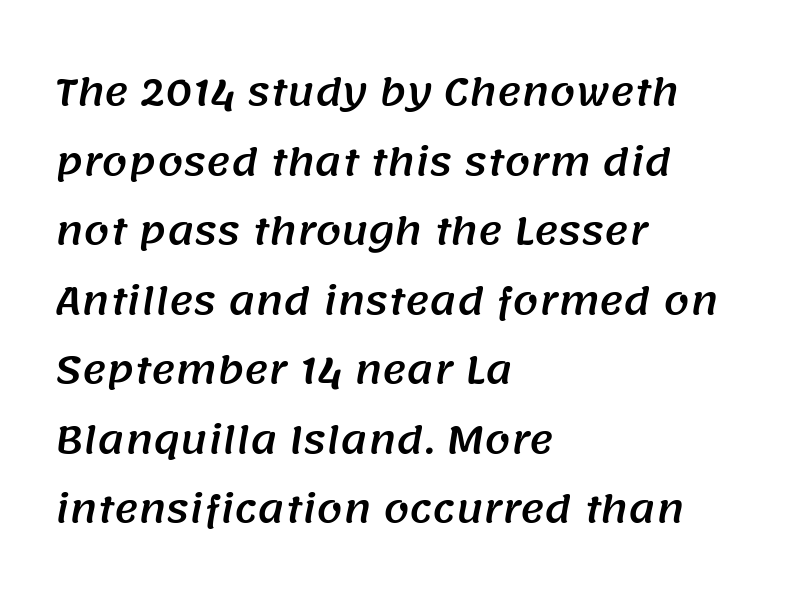
{"serif": "no", "width": "normal", "stroke_contrast": "medium", "x_height": "large", "monospaced": "no", "underline": "no", "align": "left", "line_spacing_ratio": 1.88, "letter_spacing": "normal", "letter_spacing_em": 0.0, "glyph_px": 37}
